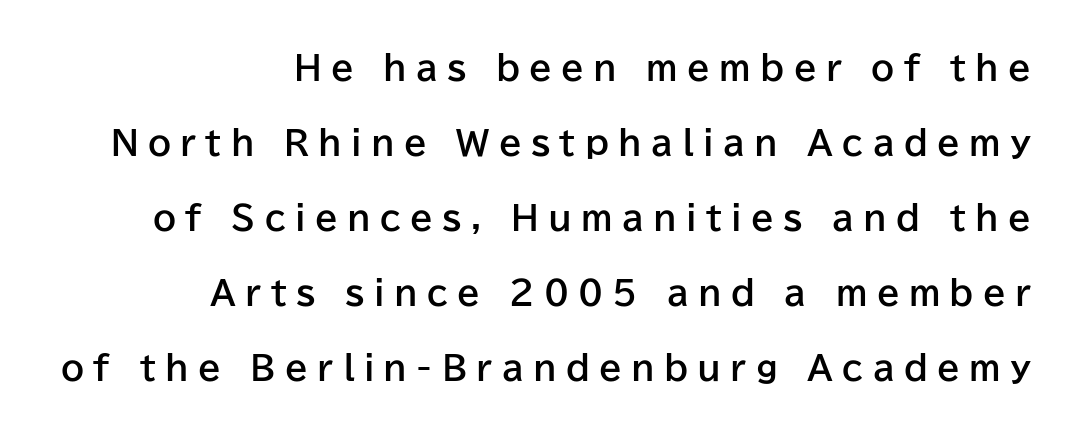
The image shows 33 px bold sans-serif type, upright; set right-aligned, loose line spacing (2.27x), unusually wide letter spacing (+0.28 em), not underlined; low stroke contrast and a medium x-height.
